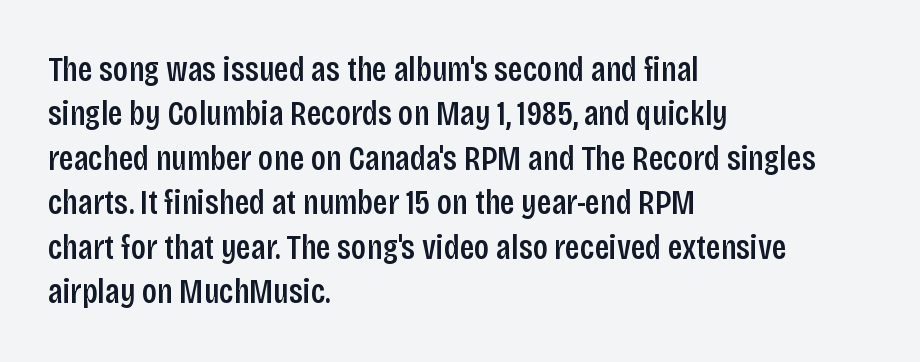
Descenders are the only things crossing below the line. Type style note: lacks serifs. Spacing verdict: proportional, widths tailored to each character. Every stem runs plumb, perpendicular to the baseline. The typesetter chose a ragged-right arrangement here. Students, this is semibold: more ink than regular, less than bold.
